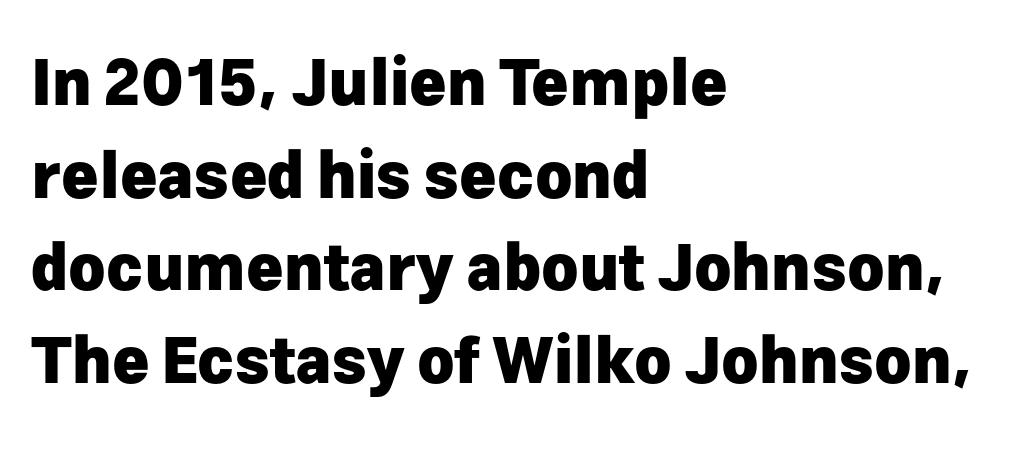
{"serif": "no", "italic": "no", "bold": "yes", "weight": "heavy", "width": "normal", "stroke_contrast": "low", "x_height": "medium", "monospaced": "no", "underline": "no", "align": "left", "line_spacing": "normal", "line_spacing_ratio": 1.47, "letter_spacing": "normal", "letter_spacing_em": 0.0, "glyph_px": 63}
